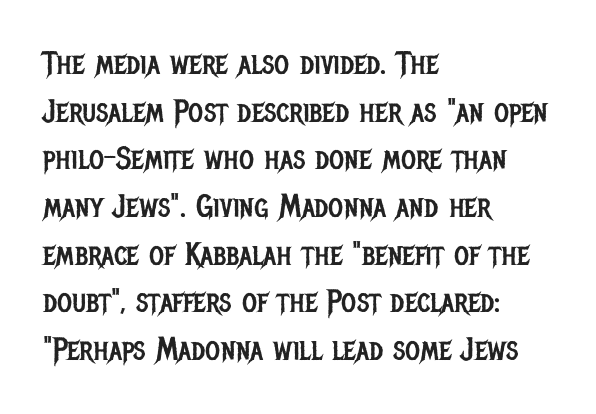
The image shows 32 px regular-weight, condensed sans-serif type, upright; set left-aligned, normal line spacing (1.49x), normal letter spacing, not underlined; low stroke contrast and a large x-height.
